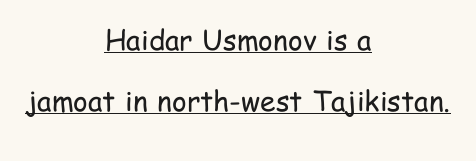
Q: Is the text bold? A: No.
Q: Is the text italic (slanted)? A: No, it is upright.
Q: Is the typeface a serif or a sans-serif typeface? A: Sans-serif.
Q: Is the text underlined? A: Yes.
Q: How is the paragraph aligned? A: Centered.
Q: Is the spacing between letters normal or unusually wide? A: Normal.
Q: Is the spacing between lines tight, normal or loose? A: Loose.
Q: Width (condensed, normal, or wide)? A: Condensed.
Q: Stroke contrast? A: Low.
Q: x-height? A: Medium.
Q: Monospaced? A: No.
